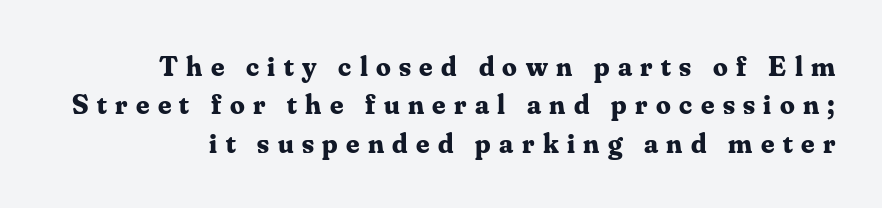
Q: Is the text bold? A: Yes.
Q: Is the text italic (slanted)? A: No, it is upright.
Q: Is the typeface a serif or a sans-serif typeface? A: Serif.
Q: Is the text underlined? A: No.
Q: Is the spacing between letters normal or unusually wide? A: Unusually wide.
Q: Is the spacing between lines tight, normal or loose? A: Normal.
Q: Width (condensed, normal, or wide)? A: Normal.
Q: Stroke contrast? A: Medium.
Q: x-height? A: Small.
Q: Monospaced? A: No.
